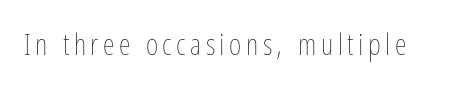
Looks like regular typesetting: each glyph gets only the width it needs. You can tell it's not italic because the verticals are truly vertical. The passage shown is not underscored anywhere. Weight: regular or lighter.
